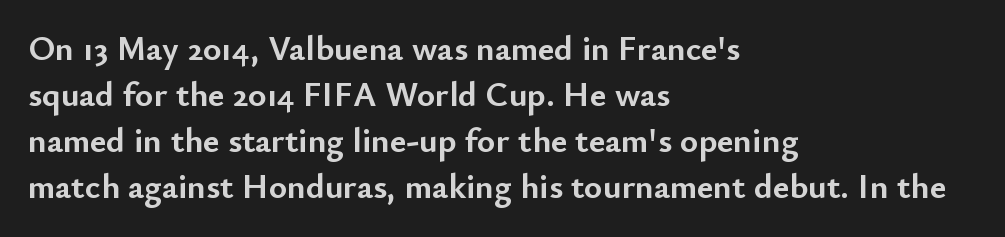
Q: Is the text bold? A: Yes.
Q: Is the text italic (slanted)? A: No, it is upright.
Q: Is the typeface a serif or a sans-serif typeface? A: Sans-serif.
Q: Is the text underlined? A: No.
Q: How is the paragraph aligned? A: Left-aligned.
Q: Is the spacing between letters normal or unusually wide? A: Normal.
Q: Is the spacing between lines tight, normal or loose? A: Normal.
Q: Width (condensed, normal, or wide)? A: Normal.
Q: Stroke contrast? A: Low.
Q: x-height? A: Small.
Q: Monospaced? A: No.
